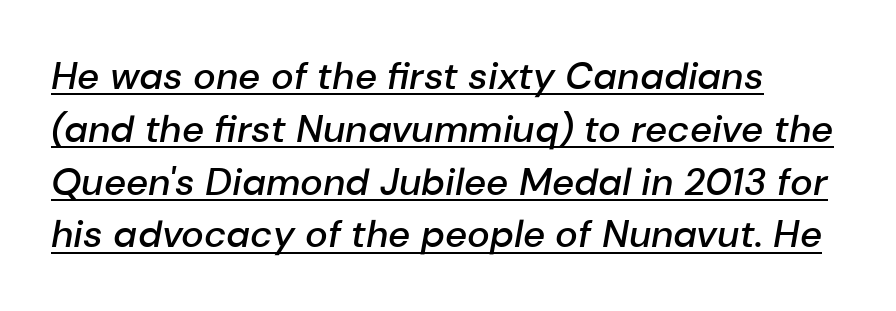
The image shows 38 px semibold type, italic (leaning right); set left-aligned, normal line spacing (1.39x), normal letter spacing, underlined; low stroke contrast and a medium x-height.
